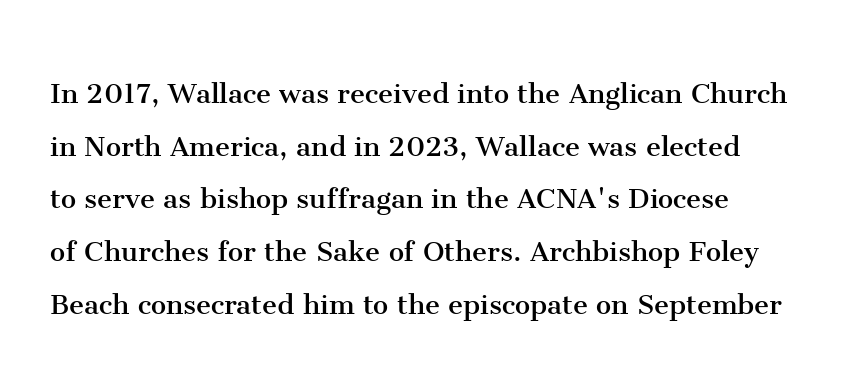
The image shows 34 px regular-weight serif type, upright; set left-aligned, normal line spacing (1.55x), normal letter spacing, not underlined; medium stroke contrast and a medium x-height.
